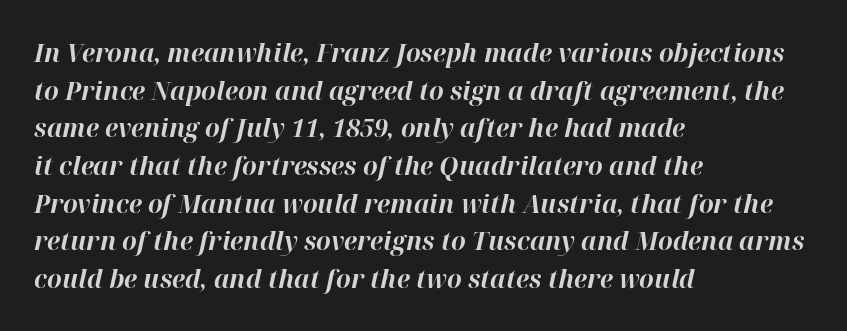
The image shows 26 px bold type, italic (leaning right); set left-aligned, normal line spacing (1.45x), normal letter spacing, not underlined.
